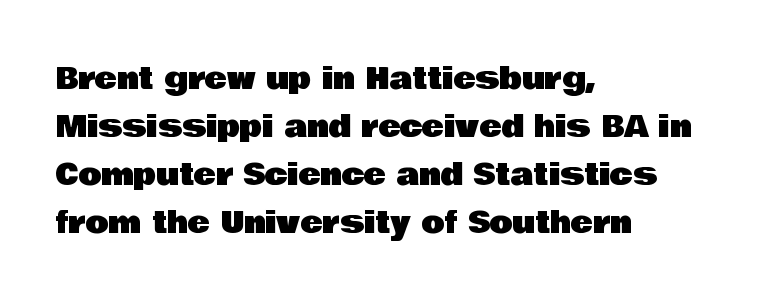
The paragraph has a hard left edge and a soft right edge. You can tell from the bare stems that sans-serif type was used. You can tell it's not italic because the verticals are truly vertical. Each letter keeps its own natural width here, so spacing adapts to shape. The horizontal fit of the characters is conventional and even. Plain, unruled lines of type.
